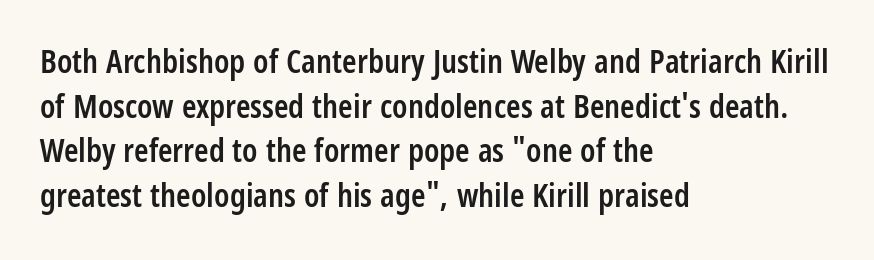
{"serif": "no", "italic": "no", "bold": "semi", "weight": "semibold", "width": "condensed", "stroke_contrast": "low", "x_height": "large", "monospaced": "no", "underline": "no", "align": "left", "line_spacing": "normal", "line_spacing_ratio": 1.35, "letter_spacing": "normal", "letter_spacing_em": 0.0, "glyph_px": 33}
